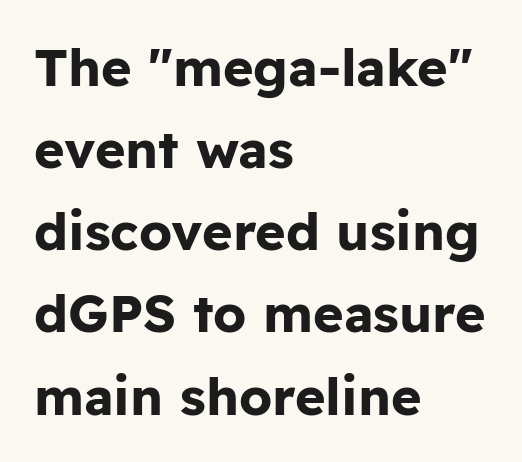
{"serif": "no", "italic": "no", "bold": "yes", "weight": "bold", "width": "normal", "stroke_contrast": "low", "x_height": "medium", "monospaced": "no", "underline": "no", "align": "left", "line_spacing": "normal", "line_spacing_ratio": 1.58, "letter_spacing": "normal", "letter_spacing_em": 0.0, "glyph_px": 52}
